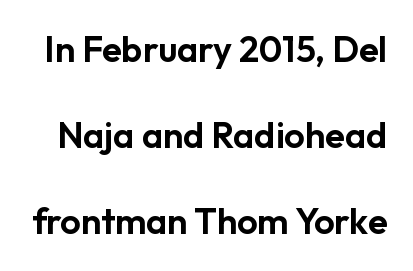
Characters follow at the spacing the type designer built in. The axis of the letterforms is exactly vertical. The letters carry no serifs — their stems end cleanly without finishing strokes. Honestly, there is no underline to notice here at all. The letters advance in unequal steps, a hallmark of proportional type.
